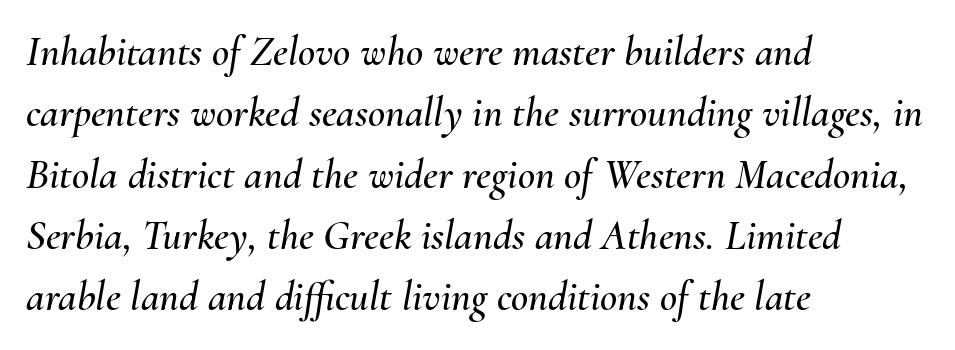
The image shows 42 px text type, italic (leaning right); set left-aligned, normal line spacing (1.46x), normal letter spacing, not underlined; medium stroke contrast and a small x-height.
